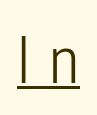
Q: Is the text bold? A: No.
Q: Is the text italic (slanted)? A: No, it is upright.
Q: Is the typeface a serif or a sans-serif typeface? A: Sans-serif.
Q: Is the text underlined? A: Yes.
Q: Is the spacing between letters normal or unusually wide? A: Unusually wide.
Q: Width (condensed, normal, or wide)? A: Condensed.
Q: Stroke contrast? A: Low.
Q: x-height? A: Medium.
Q: Monospaced? A: No.
